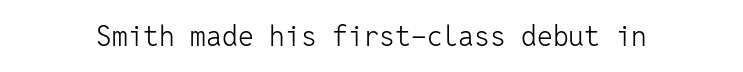
{"serif": "no", "italic": "no", "bold": "no", "weight": "light", "width": "normal", "stroke_contrast": "low", "x_height": "medium", "monospaced": "yes", "underline": "no", "letter_spacing": "normal", "letter_spacing_em": 0.0, "glyph_px": 28}
